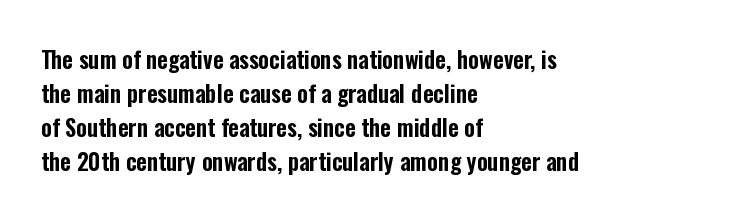
{"italic": "no", "underline": "no", "align": "left", "line_spacing": "normal", "line_spacing_ratio": 1.48, "letter_spacing": "normal", "letter_spacing_em": 0.0, "glyph_px": 23}
